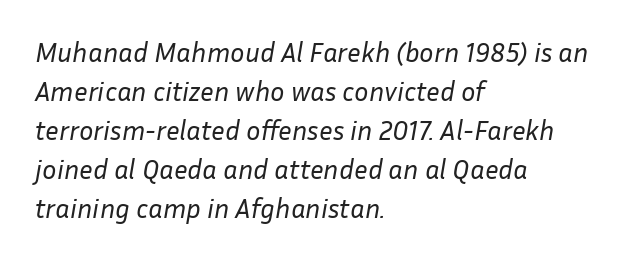
{"italic": "yes", "lean": "right", "slant_degrees": 10, "bold": "no", "underline": "no", "align": "left", "line_spacing": "normal", "line_spacing_ratio": 1.44, "letter_spacing": "normal", "letter_spacing_em": 0.0, "glyph_px": 27}
